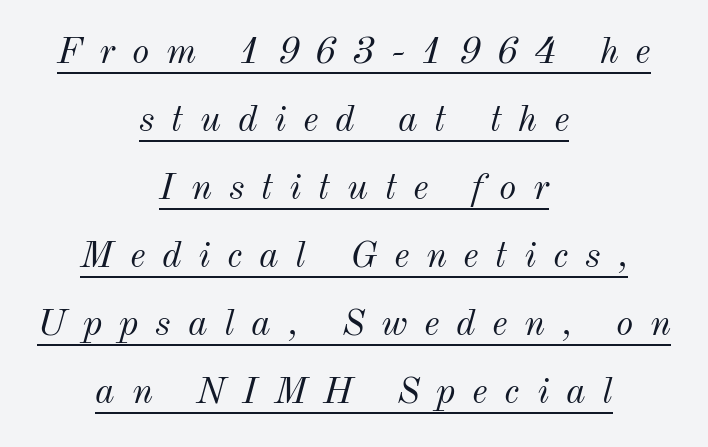
In terms of posture, this sample is oblique. Which margin do the lines hug? Neither — every line sits in the middle. Stem width sits at or under what a default text font uses. Look at the tracking — it's clearly loosened, letters drifting apart.
